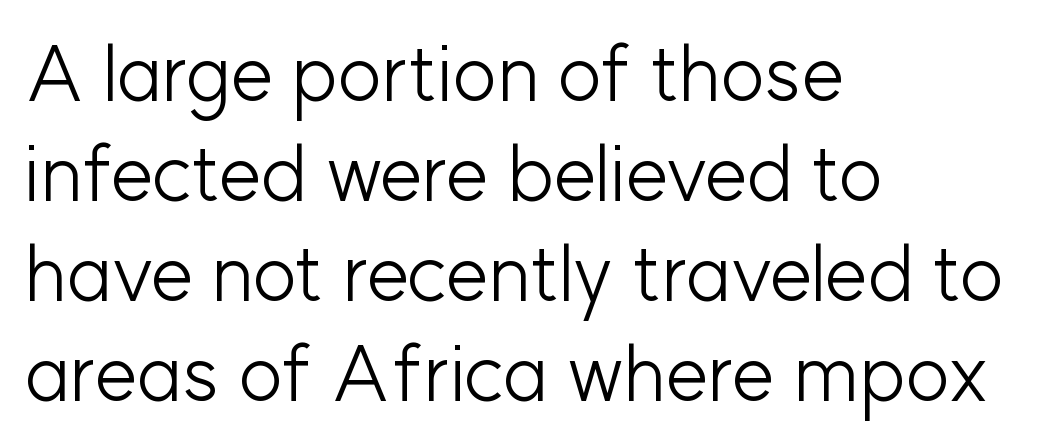
Q: Is the text bold? A: No.
Q: Is the text italic (slanted)? A: No, it is upright.
Q: Is the typeface a serif or a sans-serif typeface? A: Sans-serif.
Q: Is the text underlined? A: No.
Q: How is the paragraph aligned? A: Left-aligned.
Q: Is the spacing between letters normal or unusually wide? A: Normal.
Q: Is the spacing between lines tight, normal or loose? A: Normal.
Q: Width (condensed, normal, or wide)? A: Normal.
Q: Stroke contrast? A: Low.
Q: x-height? A: Medium.
Q: Monospaced? A: No.
